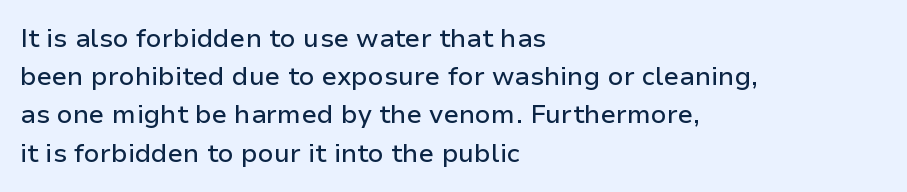
{"italic": "no", "underline": "no", "align": "left", "line_spacing": "normal", "line_spacing_ratio": 1.47, "letter_spacing": "normal", "letter_spacing_em": 0.0, "glyph_px": 26}
